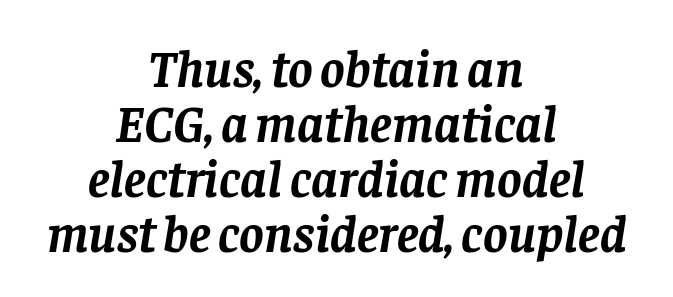
{"serif": "yes", "italic": "yes", "lean": "right", "slant_degrees": 8, "bold": "yes", "weight": "semibold", "width": "normal", "stroke_contrast": "low", "x_height": "large", "monospaced": "no", "underline": "no", "align": "center", "line_spacing": "tight", "line_spacing_ratio": 1.06, "letter_spacing": "normal", "letter_spacing_em": 0.0, "glyph_px": 52}
